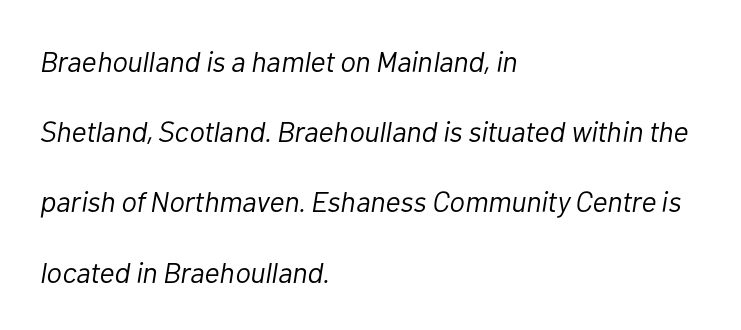
Plain, unruled lines of type. The letters advance in unequal steps, a hallmark of proportional type. You can tell it's italic because the verticals aren't actually vertical. Is the type heavy? It reads as light-to-regular instead. Each line starts at the same left margin while the right side varies. This sample trades compactness for vertical openness between lines.
